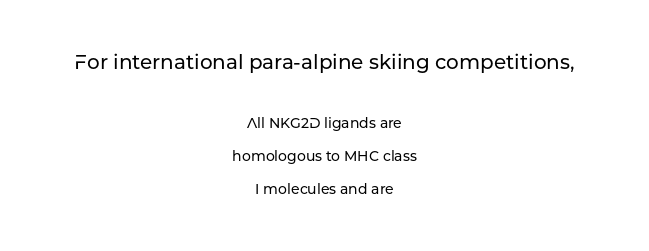
Q: Is the text italic (slanted)? A: No, it is upright.
Q: Is the text underlined? A: No.
Q: How is the paragraph aligned? A: Centered.
Q: Is the spacing between letters normal or unusually wide? A: Normal.
Q: Is the spacing between lines tight, normal or loose? A: Loose.
Q: Which block of text is set in a larger size, the first (top) or the second (bottom)? A: The first (top) one.
